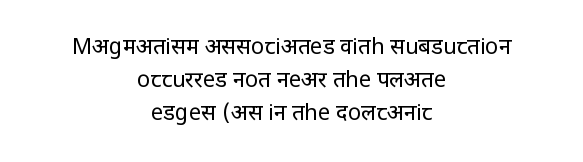
The image shows 22 px text type, upright; set centered, normal line spacing (1.49x), normal letter spacing, not underlined.
